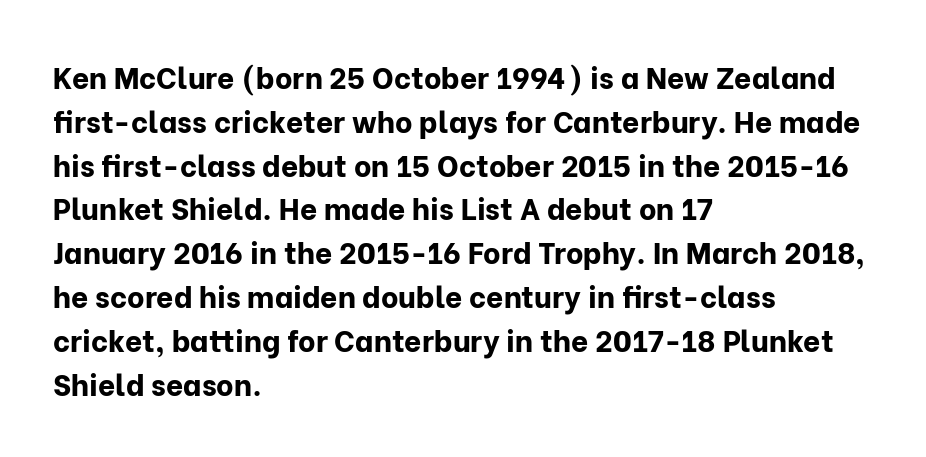
{"serif": "no", "italic": "no", "bold": "yes", "weight": "bold", "width": "normal", "stroke_contrast": "low", "x_height": "medium", "monospaced": "no", "underline": "no", "align": "left", "line_spacing": "normal", "line_spacing_ratio": 1.46, "letter_spacing": "normal", "letter_spacing_em": 0.0, "glyph_px": 30}
